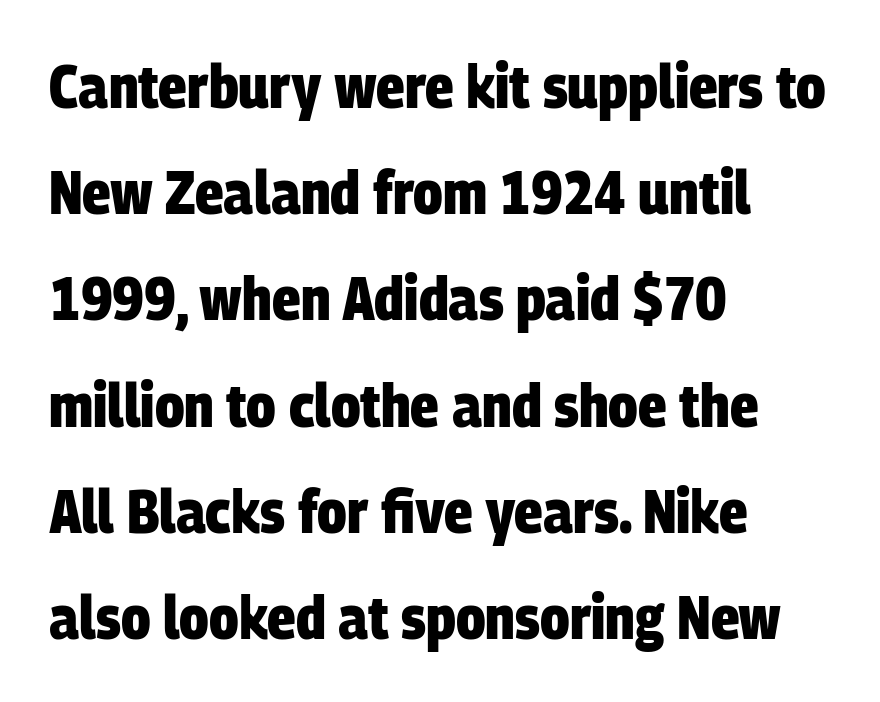
The image shows 60 px heavy, condensed sans-serif type; set left-aligned, line spacing 1.77x, normal letter spacing, not underlined; low stroke contrast and a large x-height.
